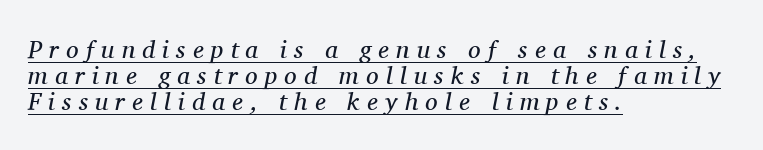
Q: Is the text bold? A: No.
Q: Is the text italic (slanted)? A: Yes, it leans right by about 11 degrees.
Q: Is the text underlined? A: Yes.
Q: How is the paragraph aligned? A: Left-aligned.
Q: Is the spacing between letters normal or unusually wide? A: Unusually wide.
Q: Is the spacing between lines tight, normal or loose? A: Tight.
